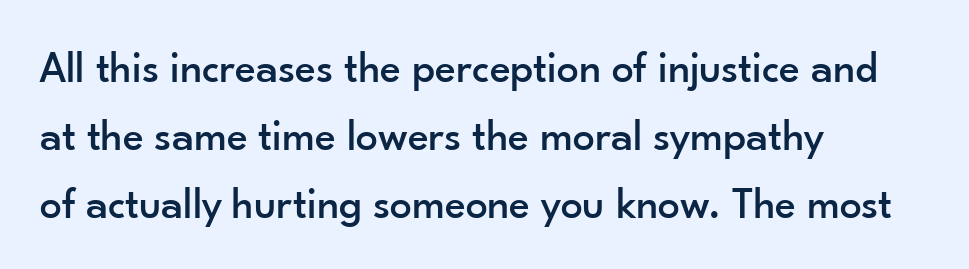
This rendering employs a face without finishing strokes, i.e., a sans-serif. No italicization has been applied; the sample stays upright. Beneath every word, the page is bare. Where is the straight margin? On the left.
